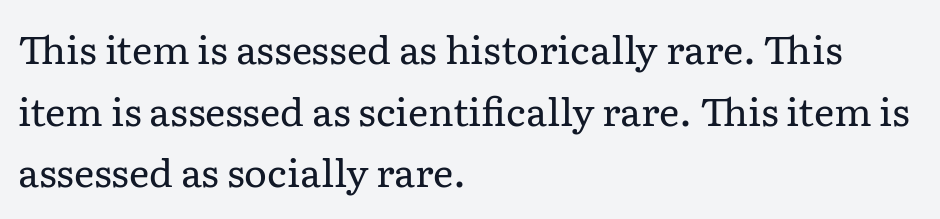
{"serif": "yes", "italic": "no", "bold": "no", "weight": "regular", "width": "normal", "stroke_contrast": "low", "x_height": "medium", "monospaced": "no", "underline": "no", "align": "left", "line_spacing": "normal", "line_spacing_ratio": 1.58, "letter_spacing": "normal", "letter_spacing_em": 0.0, "glyph_px": 39}
